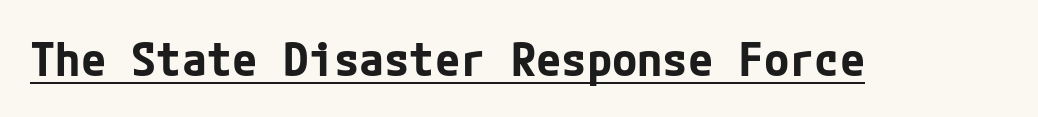
{"serif": "no", "italic": "no", "bold": "yes", "weight": "bold", "width": "normal", "stroke_contrast": "low", "x_height": "medium", "underline": "yes", "letter_spacing": "normal", "letter_spacing_em": 0.0, "glyph_px": 46}
